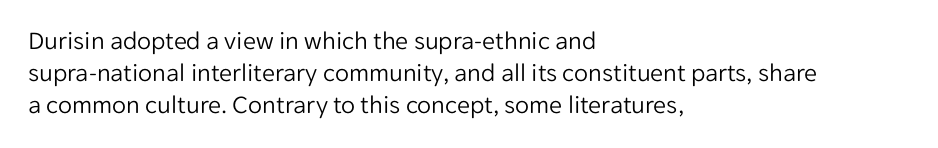
Q: Is the text bold? A: No.
Q: Is the text italic (slanted)? A: No, it is upright.
Q: Is the text underlined? A: No.
Q: How is the paragraph aligned? A: Left-aligned.
Q: Is the spacing between letters normal or unusually wide? A: Normal.
